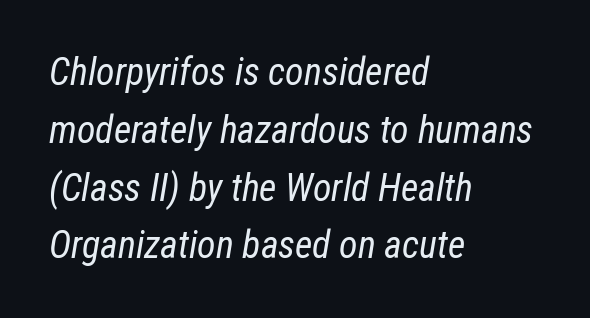
The image shows 38 px regular-weight, condensed type, italic (leaning right); set left-aligned, normal line spacing (1.52x), normal letter spacing, not underlined; low stroke contrast and a medium x-height.
